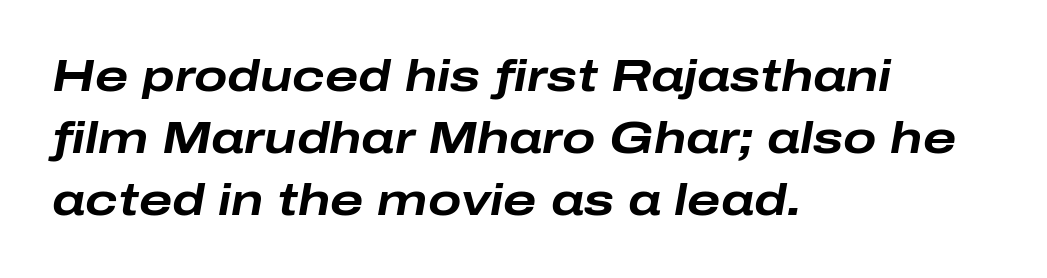
{"italic": "yes", "lean": "right", "slant_degrees": 10, "bold": "yes", "weight": "bold", "width": "wide", "stroke_contrast": "low", "x_height": "medium", "monospaced": "no", "underline": "no", "align": "left", "line_spacing": "normal", "line_spacing_ratio": 1.41, "letter_spacing": "normal", "letter_spacing_em": 0.0, "glyph_px": 44}
